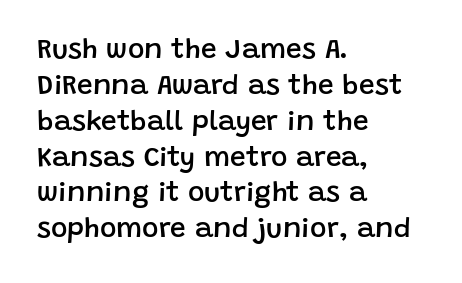
{"serif": "no", "italic": "no", "bold": "semi", "weight": "semibold", "width": "normal", "stroke_contrast": "low", "x_height": "large", "monospaced": "no", "underline": "no", "align": "left", "line_spacing": "normal", "line_spacing_ratio": 1.28, "letter_spacing": "normal", "letter_spacing_em": 0.0, "glyph_px": 28}
